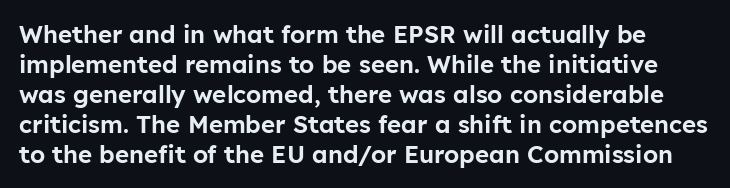
Italic? Not at all — the glyphs are vertical. Notice how descenders clear the ascenders below comfortably — that's standard leading. There is no visible air inserted between adjacent glyphs. Beneath every word, the page is bare.
